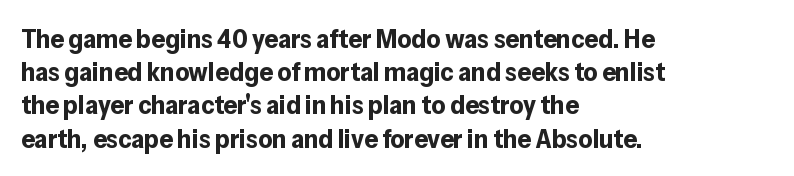
The image shows 27 px bold type, upright; set left-aligned, line spacing 1.23x, normal letter spacing, not underlined.
